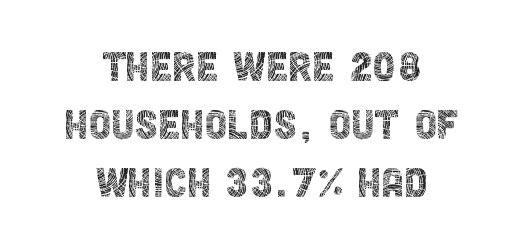
The image shows 51 px thin, condensed sans-serif type, upright; set centered, tight line spacing (1.14x), normal letter spacing, not underlined; a large x-height.
